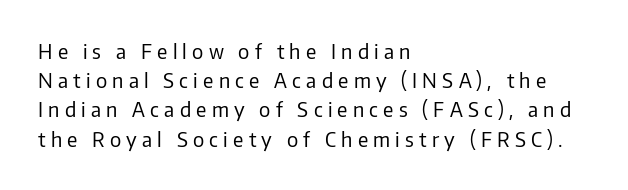
The foot of each line stays bare and open. Bold? No — there's no thickening of the strokes. Every character sits straight up, as roman type does. Short and long lines alike share a common starting point at left. Does extra space separate the letters? Yes, quite a lot of it. Reading down the column, the eye jumps a familiar distance to each next line.
